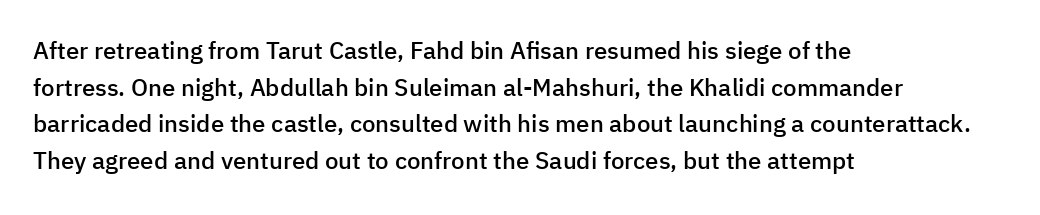
Q: Is the text bold? A: Semi-bold.
Q: Is the text italic (slanted)? A: No, it is upright.
Q: Is the text underlined? A: No.
Q: How is the paragraph aligned? A: Left-aligned.
Q: Is the spacing between letters normal or unusually wide? A: Normal.
Q: Is the spacing between lines tight, normal or loose? A: Normal.
